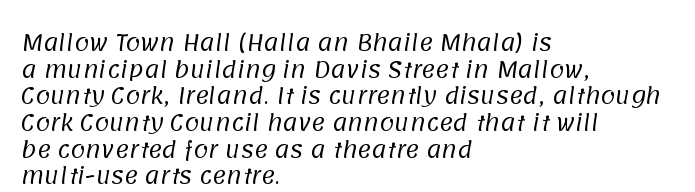
Q: Is the text bold? A: No.
Q: Is the text underlined? A: No.
Q: How is the paragraph aligned? A: Left-aligned.
Q: Is the spacing between letters normal or unusually wide? A: Normal.
Q: Is the spacing between lines tight, normal or loose? A: Normal.
